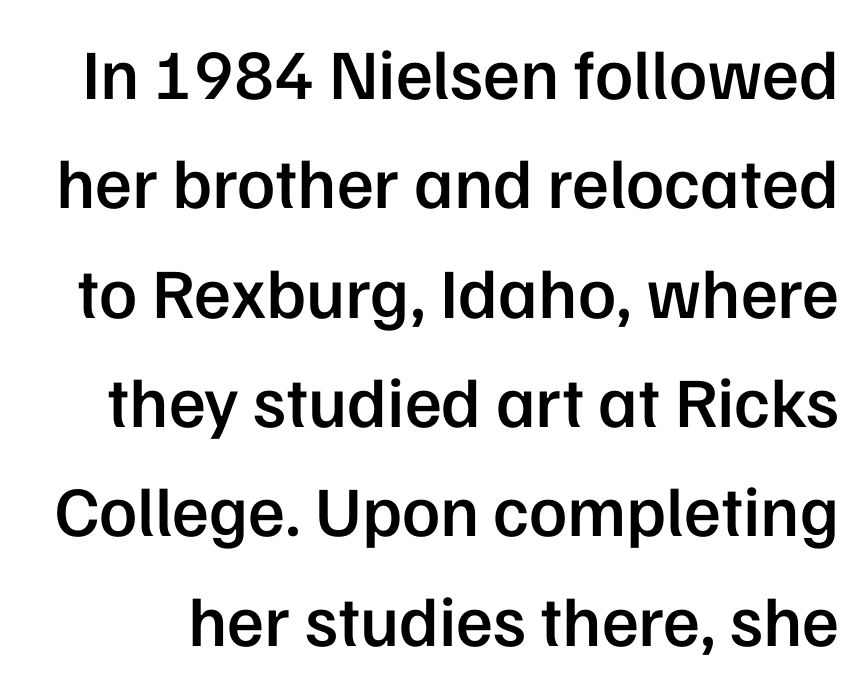
{"serif": "no", "italic": "no", "bold": "semi", "weight": "semibold", "width": "normal", "stroke_contrast": "low", "x_height": "medium", "monospaced": "no", "underline": "no", "line_spacing": "normal", "line_spacing_ratio": 1.54, "letter_spacing": "normal", "letter_spacing_em": 0.0, "glyph_px": 71}
